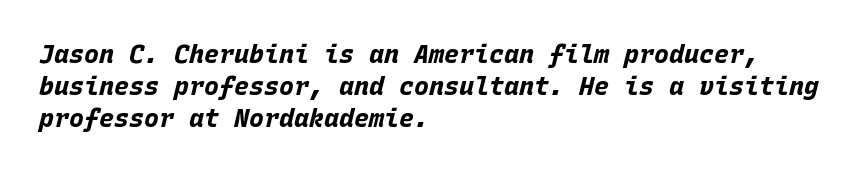
The image shows 25 px bold type, italic (leaning right); set left-aligned, normal line spacing (1.28x), normal letter spacing, not underlined.
